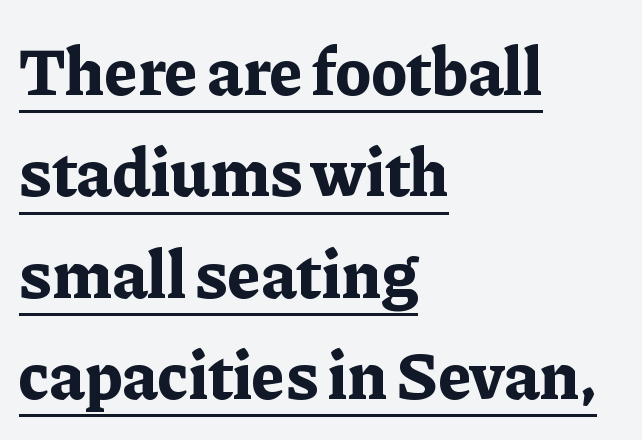
It's the straight-up-and-down kind of type. These lines stack with their left ends in a neat column. Unlike a clean sans, this face finishes its strokes with serifs. The rows are spaced the way most documents space them. The specimen includes a rule beneath the text block's lines. Is this a fixed-width face? No — the glyphs have proportional, varying widths.
